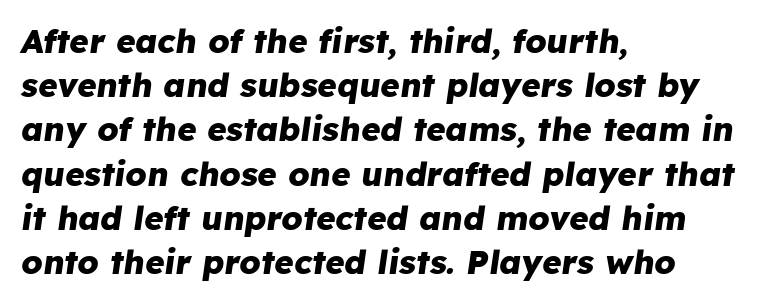
{"italic": "yes", "lean": "right", "slant_degrees": 8, "bold": "yes", "weight": "heavy", "width": "normal", "stroke_contrast": "low", "x_height": "medium", "monospaced": "no", "underline": "no", "align": "left", "line_spacing": "normal", "line_spacing_ratio": 1.34, "letter_spacing": "normal", "letter_spacing_em": 0.0, "glyph_px": 33}
